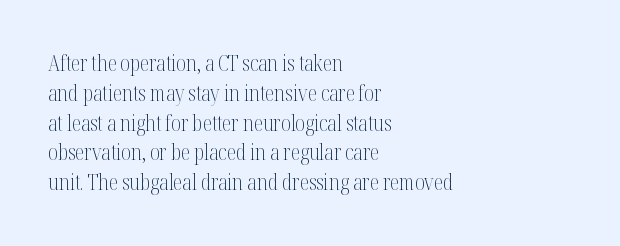
The image shows 21 px text type, upright; set left-aligned, normal line spacing (1.42x), normal letter spacing, not underlined.
